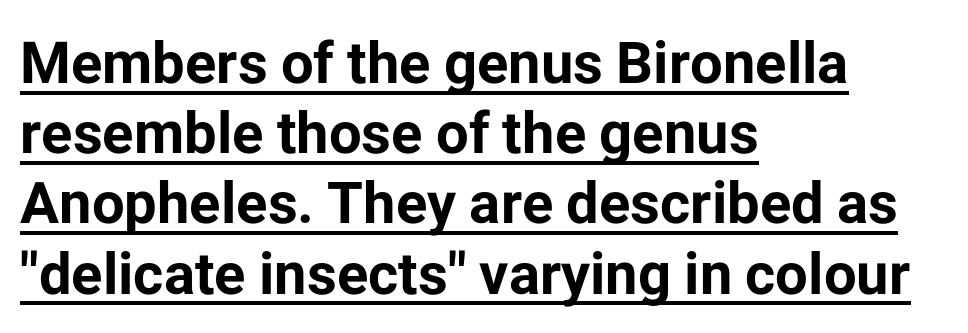
Which margin do the lines hug? The left one — the right edge is uneven. The type sits square on the baseline with zero lean. A typesetter would call this proportional, since set widths differ per character. This sample uses a sans-serif face.
